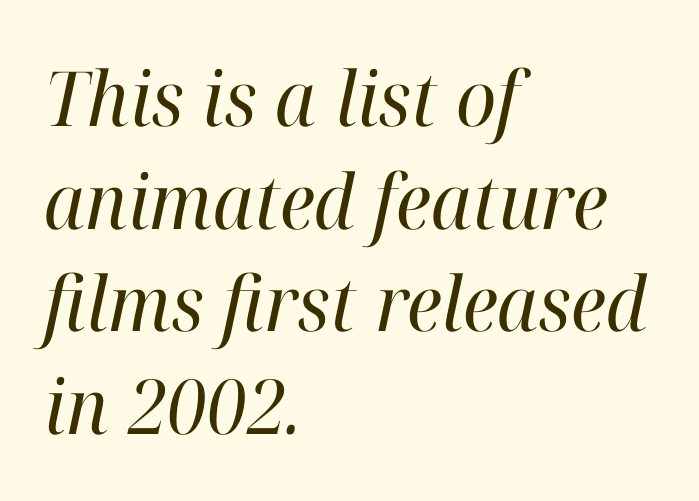
The image shows 76 px regular-weight serif type, italic (leaning right); set left-aligned, normal line spacing (1.35x), normal letter spacing, not underlined; high stroke contrast and a medium x-height.
